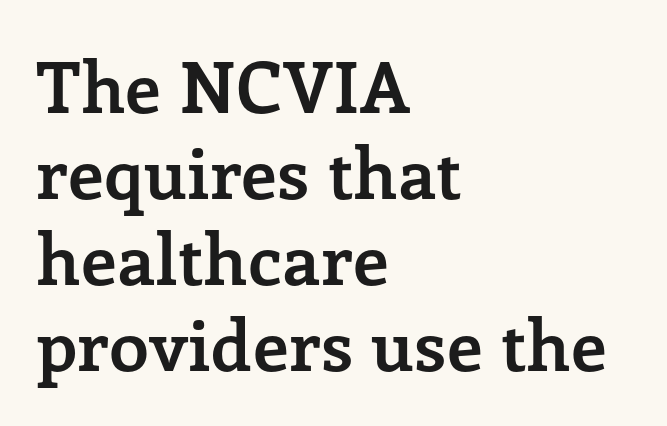
{"serif": "yes", "italic": "no", "bold": "yes", "weight": "semibold", "width": "normal", "stroke_contrast": "low", "x_height": "medium", "monospaced": "no", "underline": "no", "align": "left", "line_spacing_ratio": 1.21, "letter_spacing": "normal", "letter_spacing_em": 0.0, "glyph_px": 71}
